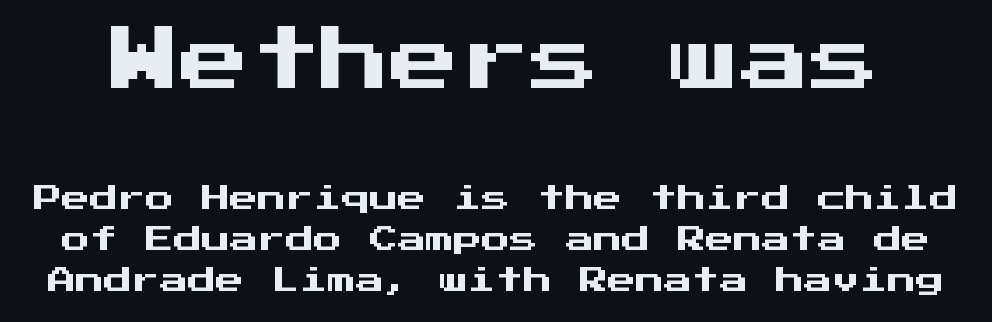
Observe the ordinary spacing: letters are neighbours, not strangers. The font family rendered here belongs to the sans-serif group. Unmarked baselines from the first word to the last. The letters march in equal steps, a hallmark of fixed-pitch type. The initial chunk of copy outweighs the following chunk in type size.
